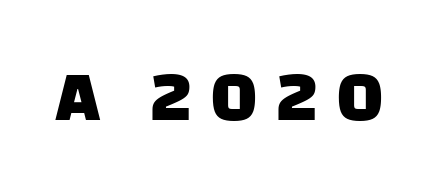
The image shows 71 px heavy sans-serif type; set unusually wide letter spacing (+0.25 em), not underlined; low stroke contrast and a large x-height.
